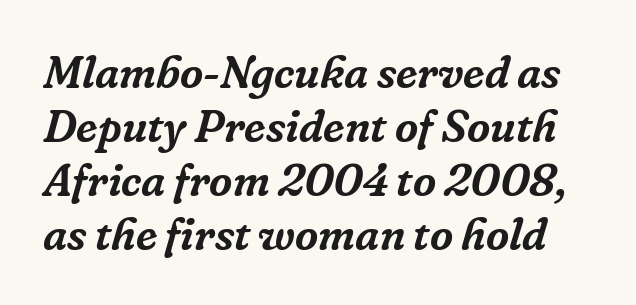
Rendered with sloped, italic letterforms. Between one letter and the next there's only the usual sliver of space. Small tapered or slab feet sit at the stroke ends, so this counts as serif. Spacing verdict: proportional, widths tailored to each character. Each row of text sits above clean, open space.
